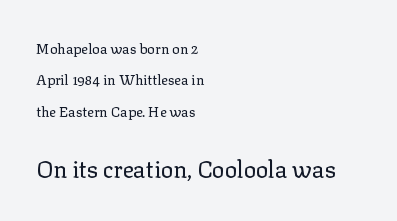
The image shows 23 px text type, upright; set left-aligned, loose line spacing (2.25x), normal letter spacing, not underlined; the second (bottom) block is 1.64x larger.
